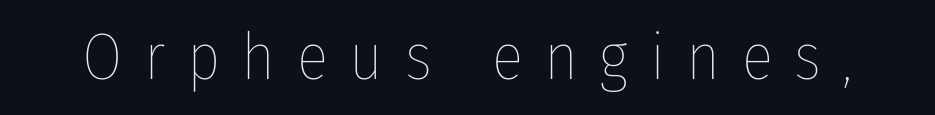
In terms of posture, this sample is upright. Is the letter spacing exaggerated? Yes — the characters are pushed far apart. The letters advance in unequal steps, a hallmark of proportional type. Is the stroke heavy? The answer is a plain regular-or-lighter.
